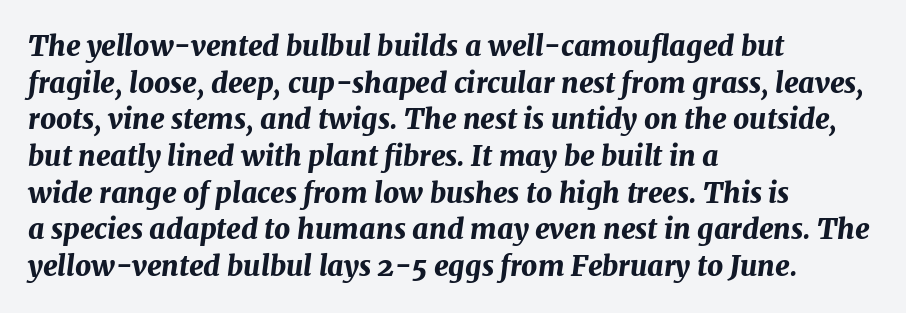
Q: Is the text bold? A: Yes.
Q: Is the text italic (slanted)? A: Yes, it leans right by about 7 degrees.
Q: Is the text underlined? A: No.
Q: How is the paragraph aligned? A: Left-aligned.
Q: Is the spacing between letters normal or unusually wide? A: Normal.
Q: Is the spacing between lines tight, normal or loose? A: Normal.
Q: Width (condensed, normal, or wide)? A: Normal.
Q: Stroke contrast? A: Medium.
Q: x-height? A: Medium.
Q: Monospaced? A: No.
